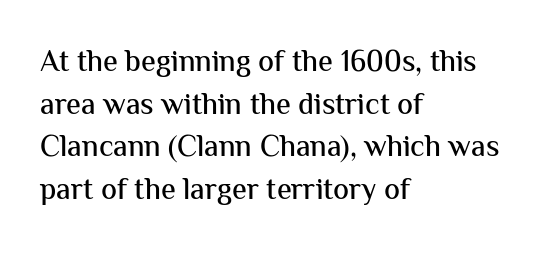
{"serif": "no", "italic": "no", "width": "normal", "stroke_contrast": "medium", "x_height": "medium", "monospaced": "no", "underline": "no", "align": "left", "line_spacing": "normal", "line_spacing_ratio": 1.42, "letter_spacing": "normal", "letter_spacing_em": 0.0, "glyph_px": 30}
